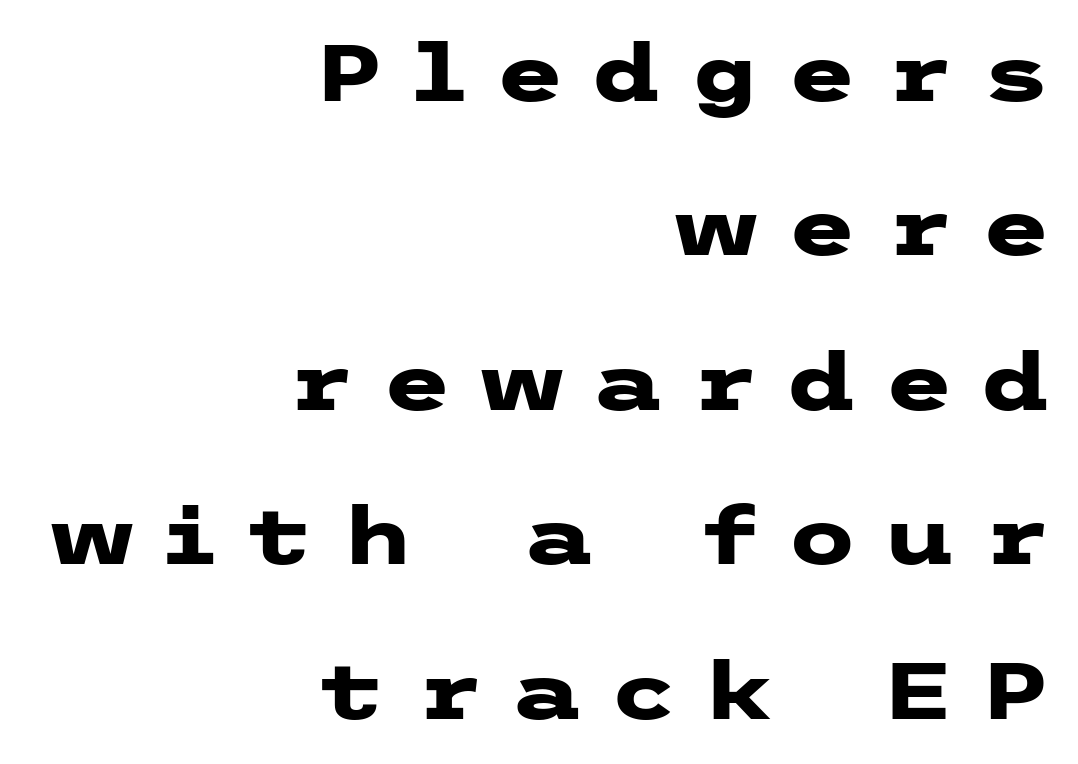
{"serif": "no", "italic": "no", "bold": "yes", "weight": "heavy", "width": "wide", "stroke_contrast": "low", "x_height": "medium", "underline": "no", "align": "right", "line_spacing": "loose", "line_spacing_ratio": 1.93, "letter_spacing": "wide", "letter_spacing_em": 0.34, "glyph_px": 80}
